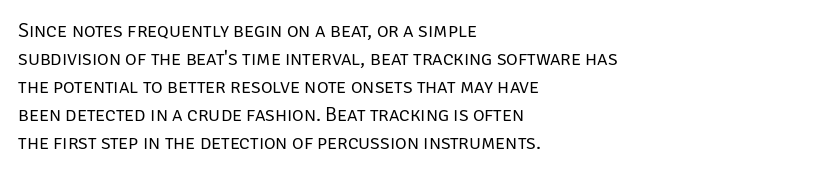
{"italic": "no", "bold": "no", "underline": "no", "align": "left", "line_spacing": "normal", "line_spacing_ratio": 1.4, "letter_spacing": "normal", "letter_spacing_em": 0.0, "glyph_px": 20}
